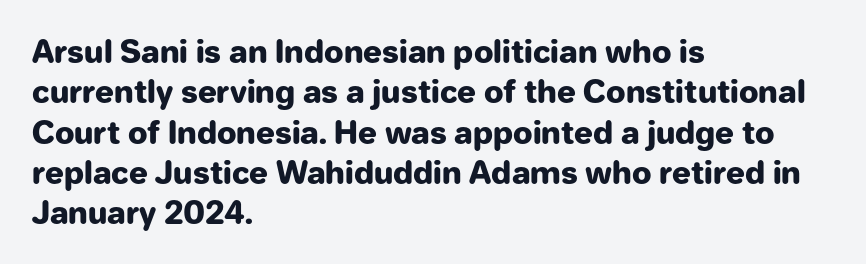
{"serif": "no", "italic": "no", "bold": "yes", "weight": "heavy", "width": "normal", "stroke_contrast": "low", "x_height": "medium", "monospaced": "no", "underline": "no", "align": "left", "line_spacing": "normal", "line_spacing_ratio": 1.3, "letter_spacing": "normal", "letter_spacing_em": 0.0, "glyph_px": 31}
